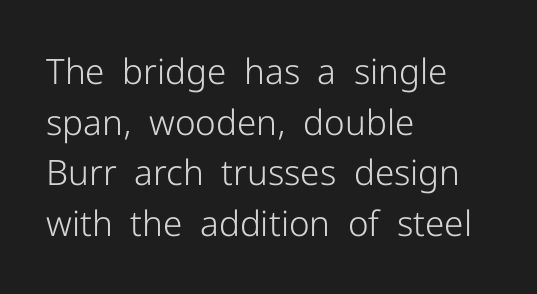
{"serif": "no", "italic": "no", "bold": "no", "weight": "light", "width": "normal", "stroke_contrast": "low", "x_height": "medium", "monospaced": "no", "underline": "no", "align": "left", "line_spacing": "normal", "line_spacing_ratio": 1.45, "letter_spacing": "normal", "letter_spacing_em": 0.0, "glyph_px": 35}
